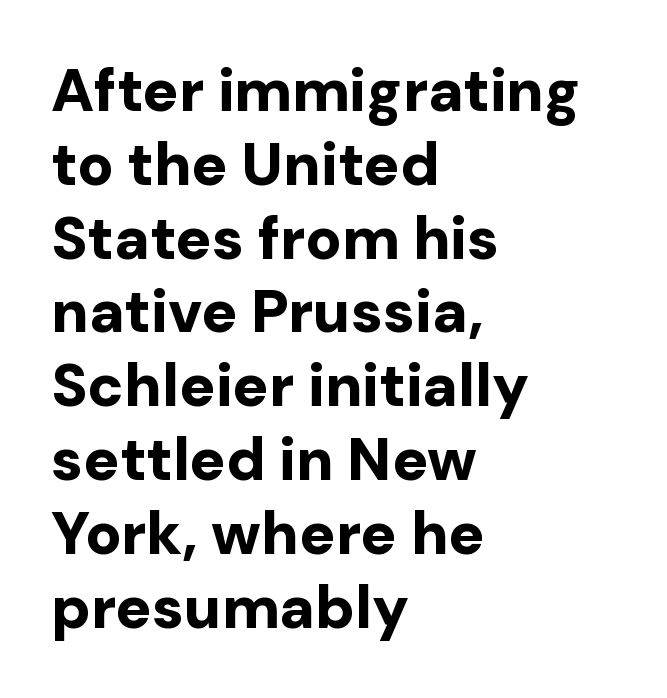
Q: Is the text bold? A: Yes.
Q: Is the text italic (slanted)? A: No, it is upright.
Q: Is the typeface a serif or a sans-serif typeface? A: Sans-serif.
Q: Is the text underlined? A: No.
Q: How is the paragraph aligned? A: Left-aligned.
Q: Is the spacing between letters normal or unusually wide? A: Normal.
Q: Width (condensed, normal, or wide)? A: Normal.
Q: Stroke contrast? A: Low.
Q: x-height? A: Medium.
Q: Monospaced? A: No.
